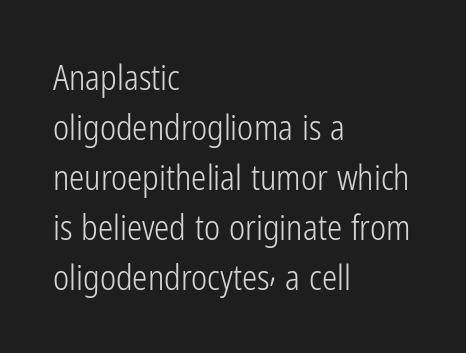
The image shows 34 px light, condensed sans-serif type, upright; set left-aligned, normal line spacing (1.47x), normal letter spacing, not underlined; low stroke contrast and a medium x-height.
